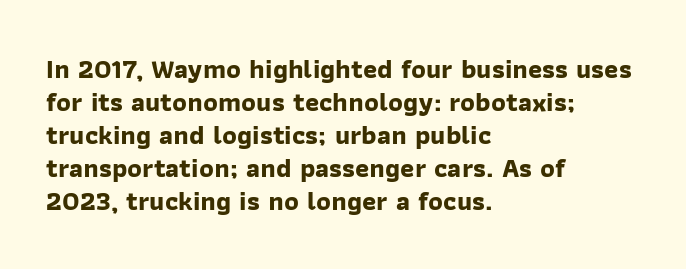
The image shows 27 px bold type; set left-aligned, line spacing 1.22x, normal letter spacing, not underlined.
